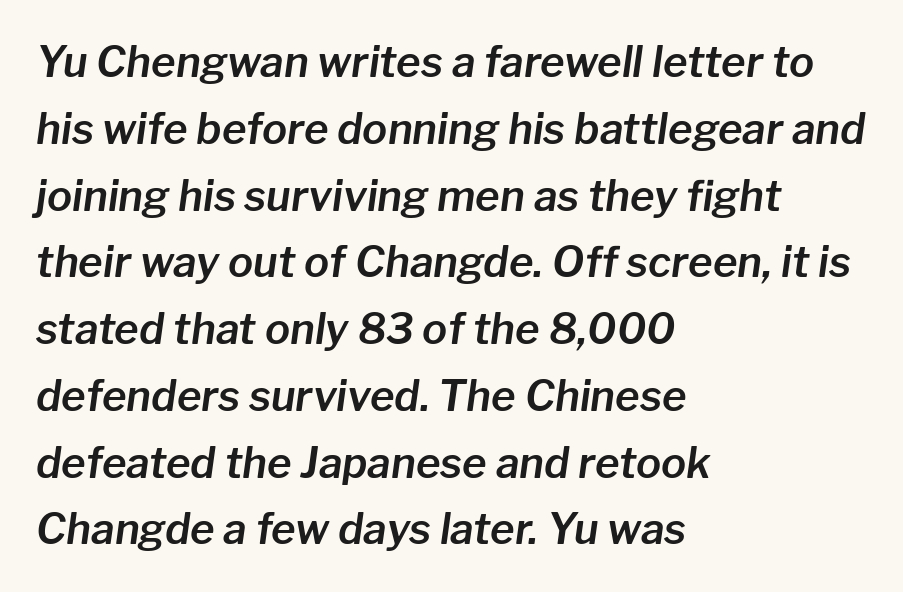
The image shows 42 px text type, italic (leaning right); set left-aligned, normal line spacing (1.59x), normal letter spacing, not underlined; low stroke contrast and a medium x-height.
